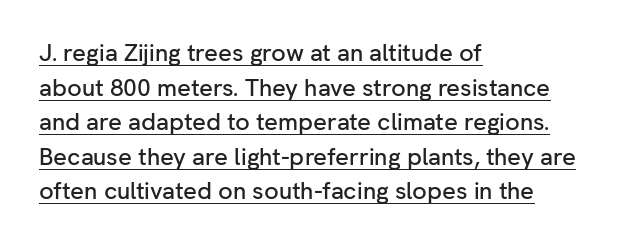
Q: Is the text italic (slanted)? A: No, it is upright.
Q: Is the text underlined? A: Yes.
Q: How is the paragraph aligned? A: Left-aligned.
Q: Is the spacing between letters normal or unusually wide? A: Normal.
Q: Is the spacing between lines tight, normal or loose? A: Normal.
